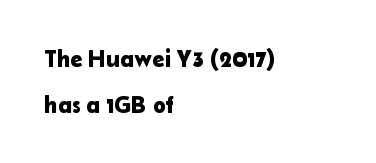
The image shows 24 px text type, upright; set left-aligned, loose line spacing (1.93x), normal letter spacing, not underlined.
